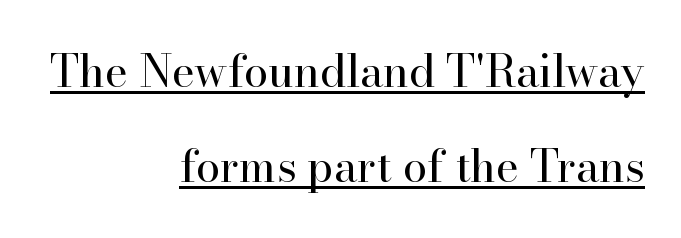
The image shows 44 px regular-weight serif type, upright; set right-aligned, loose line spacing (2.16x), normal letter spacing, underlined; high stroke contrast and a small x-height.
